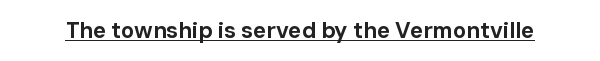
Q: Is the text bold? A: Yes.
Q: Is the text italic (slanted)? A: No, it is upright.
Q: Is the text underlined? A: Yes.
Q: Is the spacing between letters normal or unusually wide? A: Normal.
